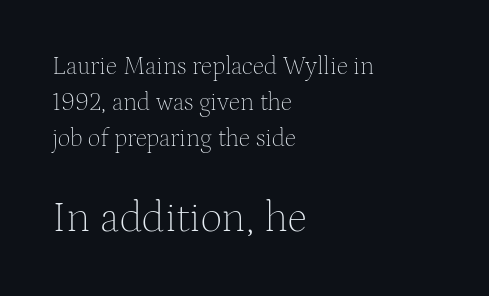
Q: Is the text bold? A: No.
Q: Is the text italic (slanted)? A: No, it is upright.
Q: Is the typeface a serif or a sans-serif typeface? A: Serif.
Q: Is the text underlined? A: No.
Q: How is the paragraph aligned? A: Left-aligned.
Q: Is the spacing between letters normal or unusually wide? A: Normal.
Q: Is the spacing between lines tight, normal or loose? A: Normal.
Q: Which block of text is set in a larger size, the first (top) or the second (bottom)? A: The second (bottom) one.
Q: Width (condensed, normal, or wide)? A: Normal.
Q: Stroke contrast? A: Medium.
Q: x-height? A: Medium.
Q: Monospaced? A: No.
